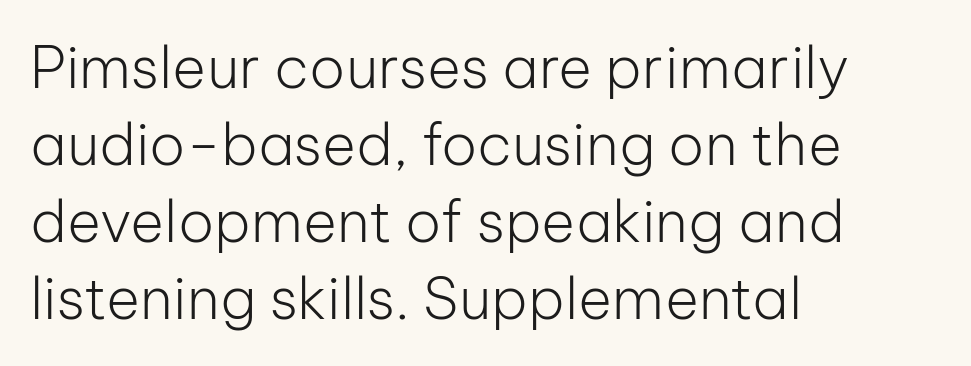
The image shows 58 px light sans-serif type, upright; set left-aligned, normal line spacing (1.33x), normal letter spacing, not underlined; low stroke contrast and a medium x-height.
